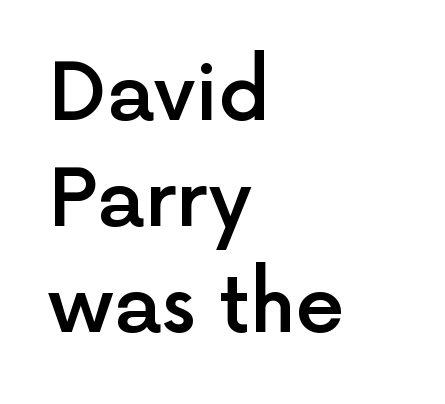
Q: Is the text bold? A: Semi-bold.
Q: Is the text italic (slanted)? A: No, it is upright.
Q: Is the typeface a serif or a sans-serif typeface? A: Sans-serif.
Q: Is the text underlined? A: No.
Q: How is the paragraph aligned? A: Left-aligned.
Q: Is the spacing between letters normal or unusually wide? A: Normal.
Q: Is the spacing between lines tight, normal or loose? A: Normal.
Q: Width (condensed, normal, or wide)? A: Normal.
Q: x-height? A: Medium.
Q: Monospaced? A: No.
